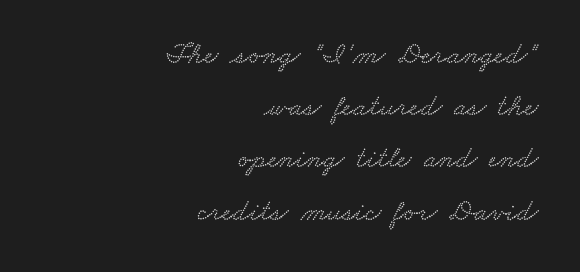
Q: Is the text underlined? A: No.
Q: How is the paragraph aligned? A: Right-aligned.
Q: Is the spacing between letters normal or unusually wide? A: Normal.
Q: Width (condensed, normal, or wide)? A: Wide.
Q: Stroke contrast? A: Low.
Q: x-height? A: Small.
Q: Monospaced? A: No.
